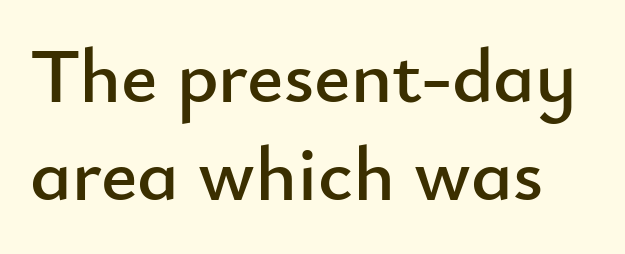
{"serif": "no", "italic": "no", "width": "normal", "stroke_contrast": "low", "x_height": "small", "monospaced": "no", "underline": "no", "line_spacing": "normal", "line_spacing_ratio": 1.26, "letter_spacing": "normal", "letter_spacing_em": 0.0, "glyph_px": 78}
